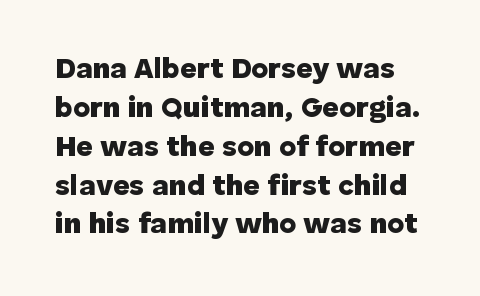
The image shows 29 px heavy sans-serif type, upright; set normal line spacing (1.34x), normal letter spacing, not underlined; low stroke contrast and a medium x-height.
